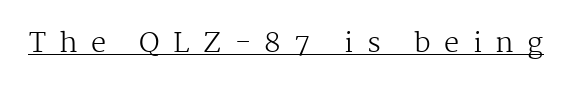
{"italic": "no", "bold": "no", "underline": "yes", "letter_spacing": "wide", "letter_spacing_em": 0.5, "glyph_px": 27}
